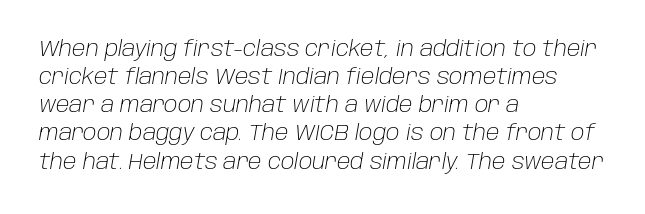
{"italic": "yes", "lean": "right", "slant_degrees": 10, "bold": "no", "underline": "no", "align": "left", "line_spacing": "normal", "line_spacing_ratio": 1.34, "letter_spacing": "normal", "letter_spacing_em": 0.0, "glyph_px": 21}
